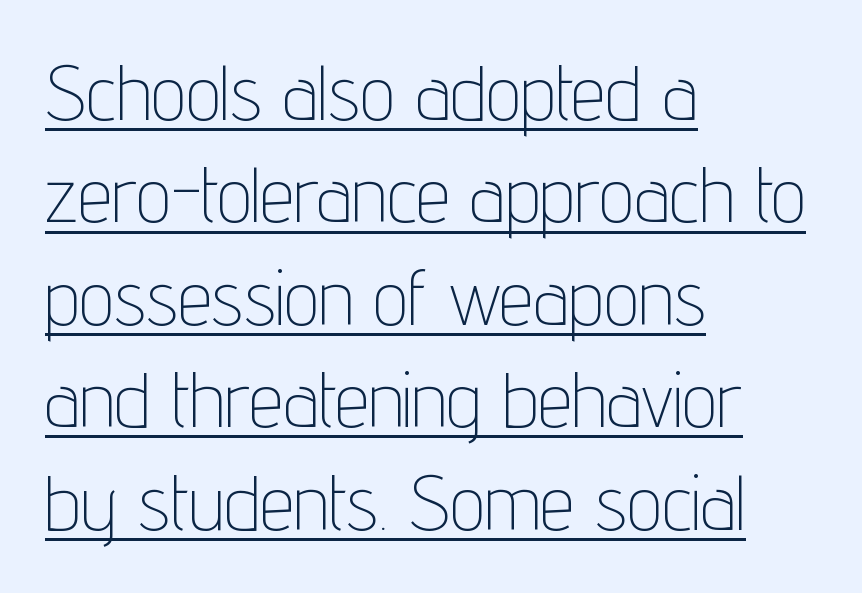
Q: Is the text bold? A: No.
Q: Is the text italic (slanted)? A: No, it is upright.
Q: Is the typeface a serif or a sans-serif typeface? A: Sans-serif.
Q: Is the text underlined? A: Yes.
Q: How is the paragraph aligned? A: Left-aligned.
Q: Is the spacing between letters normal or unusually wide? A: Normal.
Q: Is the spacing between lines tight, normal or loose? A: Normal.
Q: Width (condensed, normal, or wide)? A: Condensed.
Q: Stroke contrast? A: Low.
Q: x-height? A: Medium.
Q: Monospaced? A: No.
